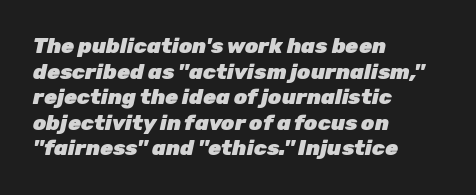
Q: Is the text bold? A: Yes.
Q: Is the text italic (slanted)? A: Yes, it leans right by about 12 degrees.
Q: Is the text underlined? A: No.
Q: How is the paragraph aligned? A: Left-aligned.
Q: Is the spacing between letters normal or unusually wide? A: Normal.
